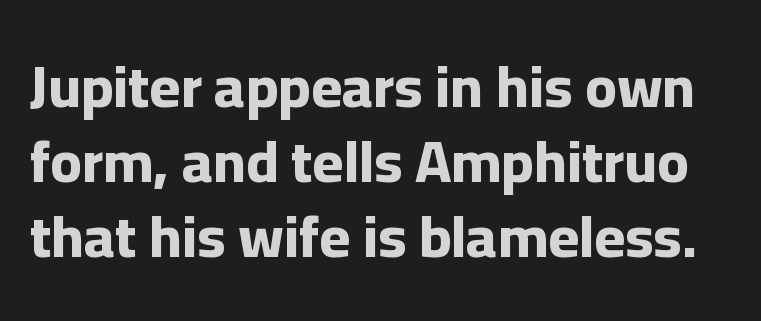
The image shows 59 px bold sans-serif type, upright; set normal line spacing (1.27x), normal letter spacing, not underlined; low stroke contrast and a medium x-height.
